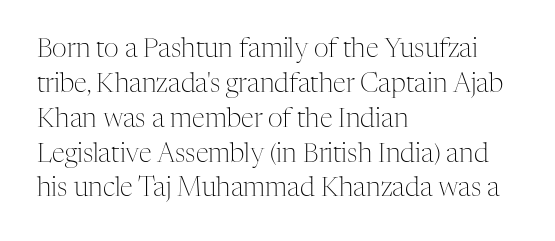
Q: Is the text bold? A: No.
Q: Is the text italic (slanted)? A: No, it is upright.
Q: Is the text underlined? A: No.
Q: How is the paragraph aligned? A: Left-aligned.
Q: Is the spacing between letters normal or unusually wide? A: Normal.
Q: Is the spacing between lines tight, normal or loose? A: Normal.
